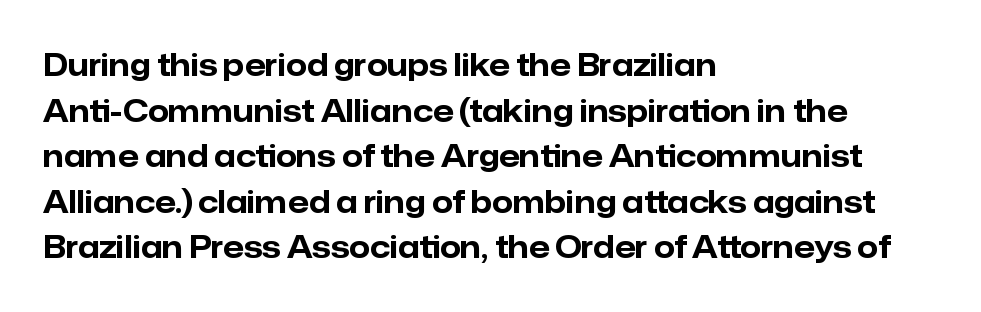
Q: Is the text bold? A: Yes.
Q: Is the text italic (slanted)? A: No, it is upright.
Q: Is the typeface a serif or a sans-serif typeface? A: Sans-serif.
Q: Is the text underlined? A: No.
Q: How is the paragraph aligned? A: Left-aligned.
Q: Is the spacing between letters normal or unusually wide? A: Normal.
Q: Is the spacing between lines tight, normal or loose? A: Normal.
Q: Width (condensed, normal, or wide)? A: Normal.
Q: Stroke contrast? A: Low.
Q: x-height? A: Medium.
Q: Monospaced? A: No.
